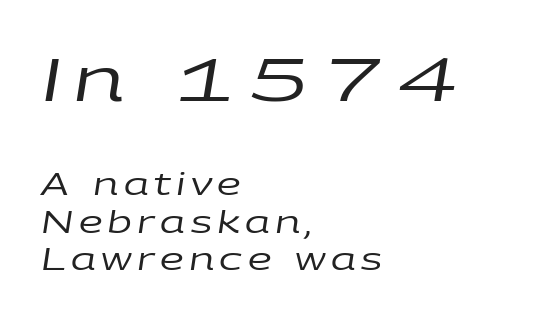
{"italic": "yes", "lean": "right", "slant_degrees": 9, "bold": "no", "weight": "regular", "width": "wide", "stroke_contrast": "low", "x_height": "large", "monospaced": "no", "underline": "no", "align": "left", "line_spacing_ratio": 1.24, "larger_block": "first", "size_ratio": 2.03, "glyph_px": 61}
